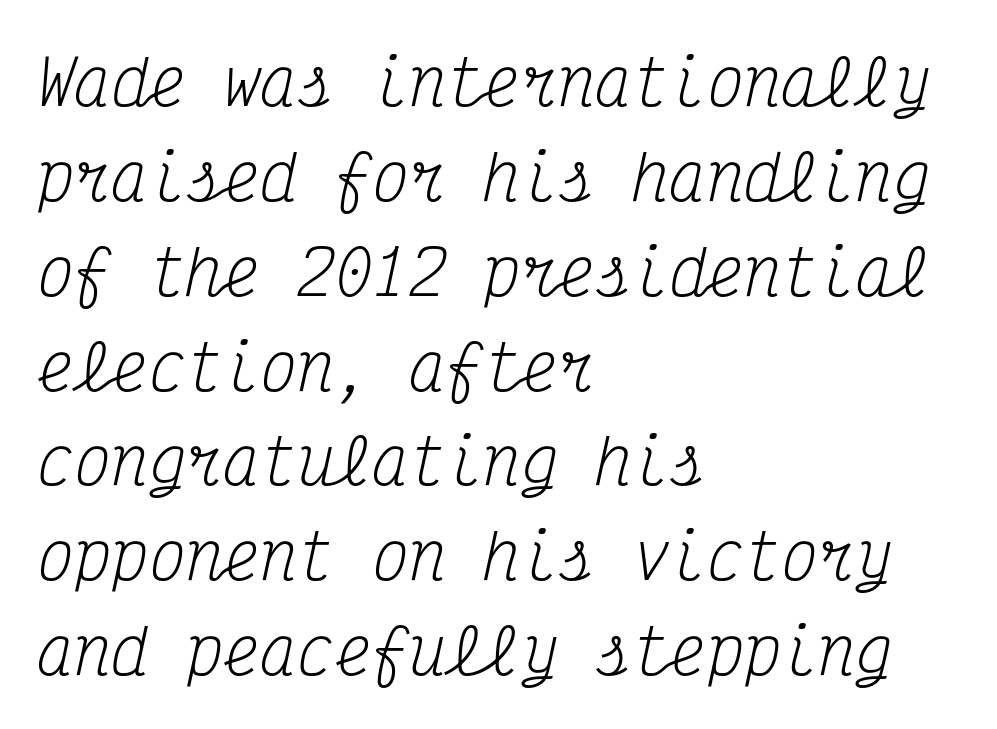
{"serif": "yes", "italic": "yes", "lean": "right", "slant_degrees": 12, "bold": "no", "weight": "regular", "width": "condensed", "stroke_contrast": "medium", "x_height": "medium", "monospaced": "yes", "underline": "no", "align": "left", "line_spacing": "normal", "line_spacing_ratio": 1.53, "letter_spacing": "normal", "letter_spacing_em": 0.0, "glyph_px": 62}
